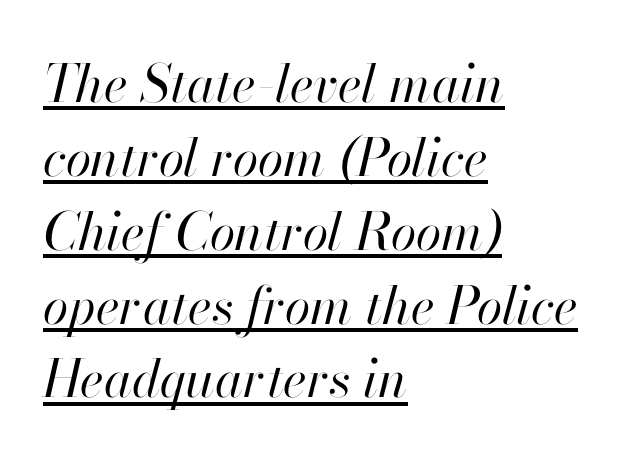
The passage shown stacks its lines at a standard gap. The compositor pushed each line to the left boundary. Think of a printed novel: that variable character pitch is what you see here. Counters stay open thanks to moderate or lighter strokes.
